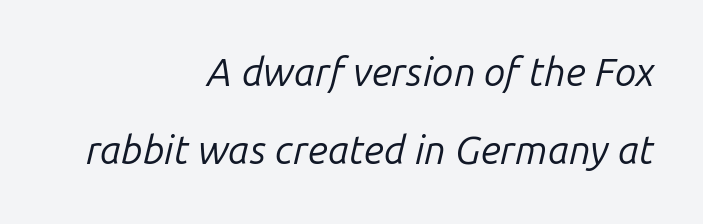
The image shows 39 px regular-weight type, italic (leaning right); set right-aligned, loose line spacing (1.99x), normal letter spacing, not underlined; low stroke contrast and a medium x-height.
